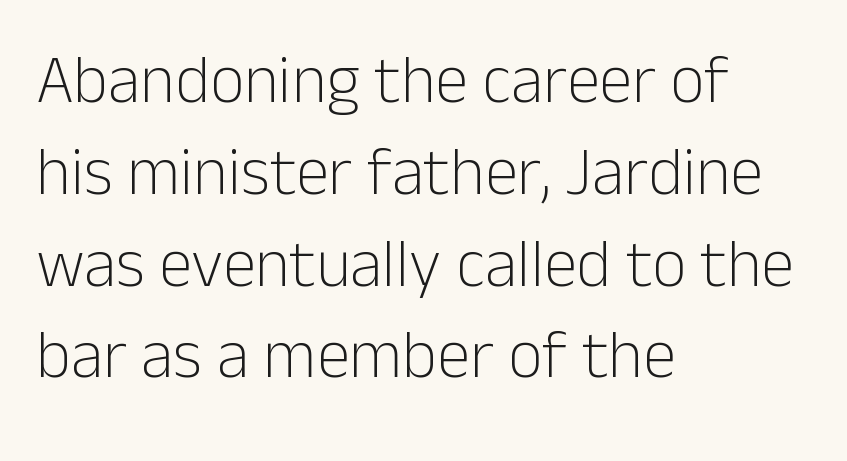
The font sits on the lighter half of the weight spectrum, regular included. Compared with a centered layout, this one pins lines to the left instead. You could call the tracking neutral — neither tight nor loose. Type without underlining.
